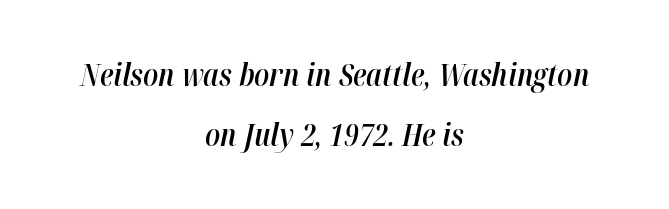
A centered setting, common on invitations and titles, is used for this passage. What's the leading like? Stretched, with rows far apart. Students, this is semibold: more ink than regular, less than bold. This rendering features lettering with no underline. You could not count columns in this text — the font is proportionally spaced. It's the slanting kind of type.
